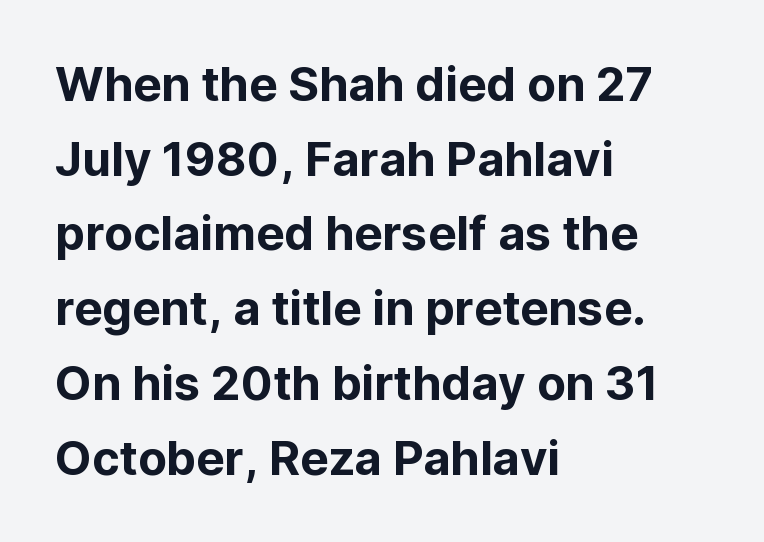
Inter-character spacing is left at the font's built-in metrics. Each line starts at the same left margin while the right side varies. The axis of the letterforms is exactly vertical. Regarding leading, the lines here are spaced in the standard way. Character widths vary here, with narrow letters taking less room than wide ones.
